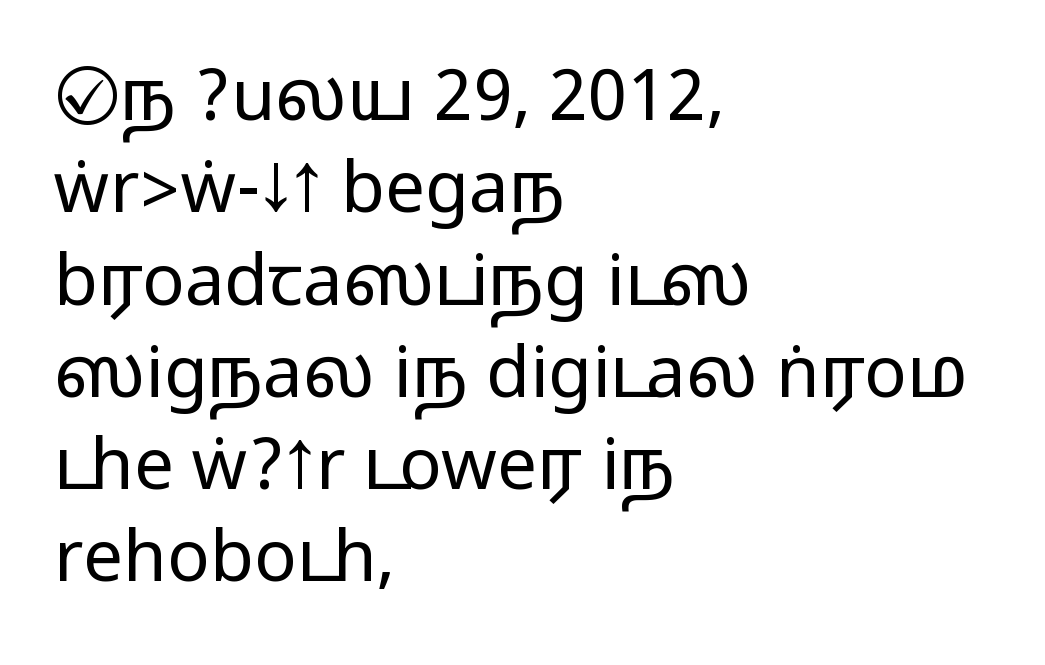
Serif or sans? Sans — the stroke terminals are bare. Italic? Not at all — the glyphs are vertical. Do the characters align in a grid? No, the font is proportional. Which margin do the lines hug? The left one — the right edge is uneven. The specimen omits any rule beneath the text block's lines.
